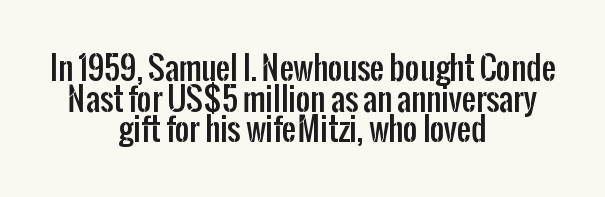
The compositor balanced each line on the midline. Letter spacing: default. The face used here is a sans, in the tradition of grotesques and geometrics. This is the regular roman posture of the typeface. Glance below the letters and you will spot only blank space.
